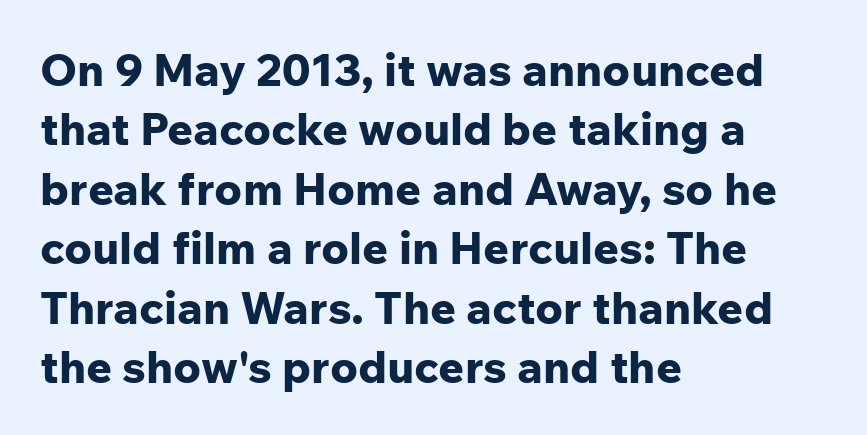
{"serif": "no", "italic": "no", "bold": "yes", "weight": "bold", "width": "normal", "stroke_contrast": "low", "x_height": "medium", "monospaced": "no", "underline": "no", "align": "left", "line_spacing": "normal", "line_spacing_ratio": 1.32, "letter_spacing": "normal", "letter_spacing_em": 0.0, "glyph_px": 45}
